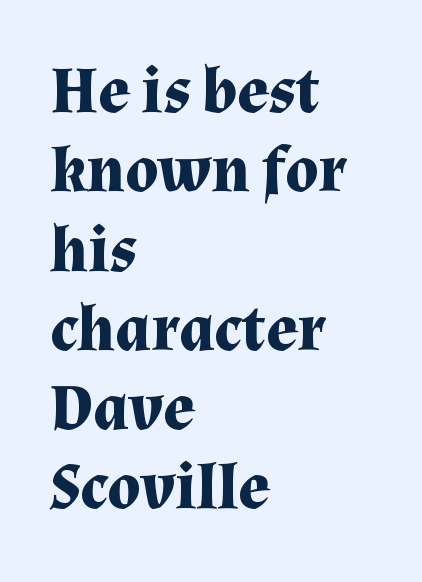
Look at the bottom of the vertical strokes: they flare into serifs here. The specimen omits any rule beneath the text block's lines. Students, this is bold: see how much ink each stroke carries. Spacing between characters is what you'd get straight out of the box. The type sits square on the baseline with zero lean.
